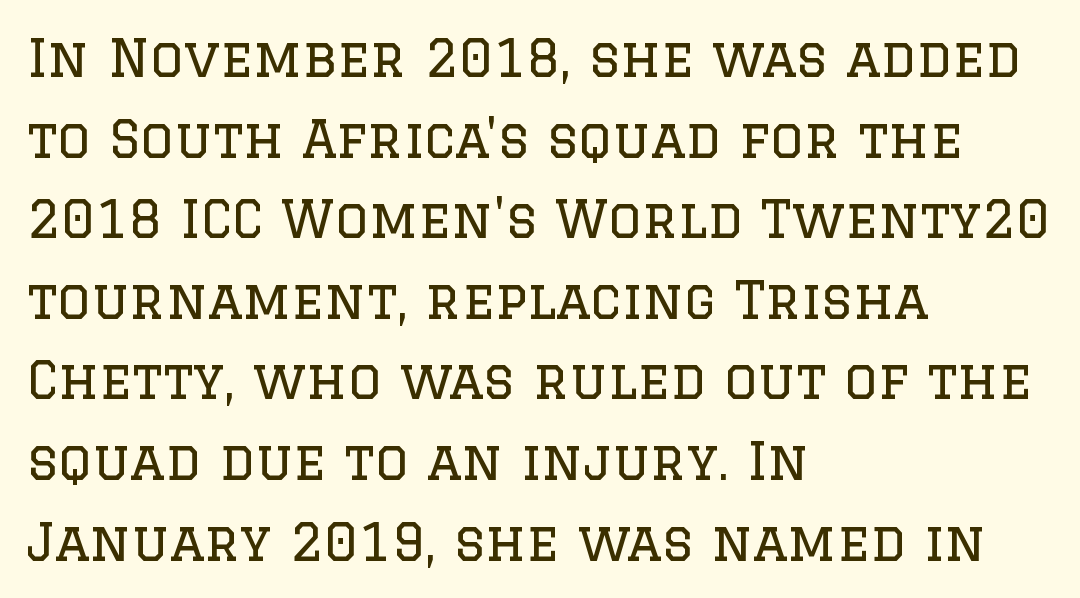
{"serif": "yes", "italic": "no", "bold": "no", "weight": "regular", "width": "normal", "stroke_contrast": "low", "x_height": "large", "monospaced": "no", "underline": "no", "align": "left", "line_spacing": "normal", "line_spacing_ratio": 1.55, "letter_spacing": "normal", "letter_spacing_em": 0.0, "glyph_px": 52}
